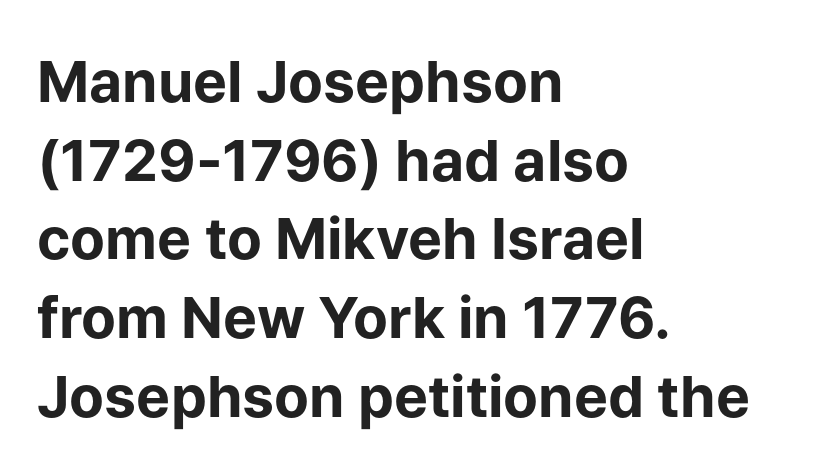
Q: Is the text bold? A: Yes.
Q: Is the text italic (slanted)? A: No, it is upright.
Q: Is the typeface a serif or a sans-serif typeface? A: Sans-serif.
Q: Is the text underlined? A: No.
Q: How is the paragraph aligned? A: Left-aligned.
Q: Is the spacing between letters normal or unusually wide? A: Normal.
Q: Is the spacing between lines tight, normal or loose? A: Normal.
Q: Width (condensed, normal, or wide)? A: Normal.
Q: Stroke contrast? A: Low.
Q: x-height? A: Medium.
Q: Monospaced? A: No.
